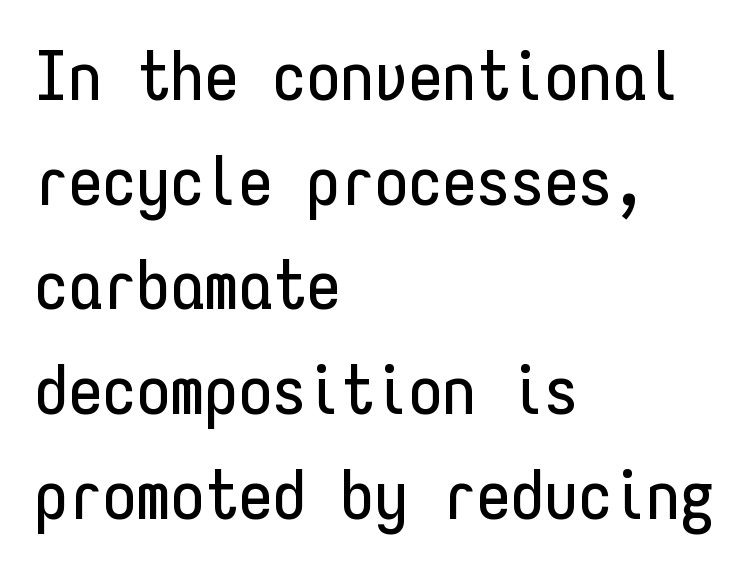
{"serif": "no", "italic": "no", "width": "condensed", "stroke_contrast": "low", "x_height": "medium", "monospaced": "yes", "underline": "no", "align": "left", "line_spacing": "normal", "line_spacing_ratio": 1.54, "letter_spacing": "normal", "letter_spacing_em": 0.0, "glyph_px": 68}
